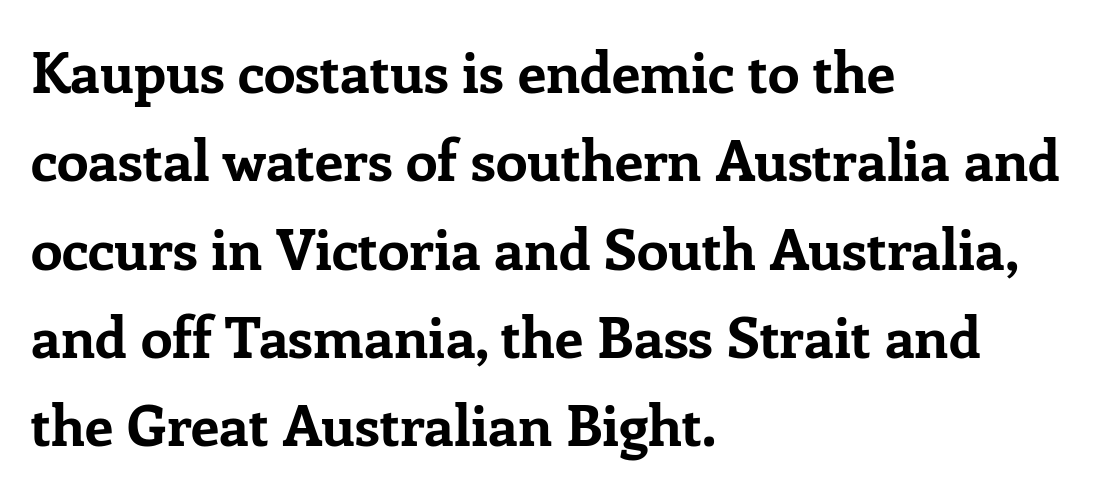
The typesetting leans heavy: a genuine bold. Reading down the column, the eye jumps a familiar distance to each next line. Is the block centered? No — it sits flush against the left margin. Think of a printed novel: that variable character pitch is what you see here.
